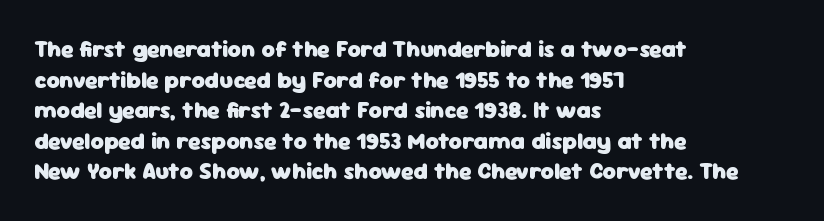
The image shows 23 px bold type, upright; set left-aligned, normal line spacing (1.33x), normal letter spacing, not underlined.
